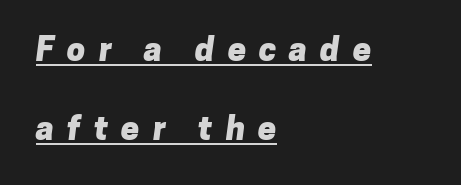
{"serif": "no", "bold": "yes", "weight": "heavy", "width": "normal", "stroke_contrast": "low", "x_height": "medium", "monospaced": "no", "underline": "yes", "align": "left", "line_spacing": "loose", "line_spacing_ratio": 2.38, "letter_spacing": "wide", "letter_spacing_em": 0.39, "glyph_px": 33}
